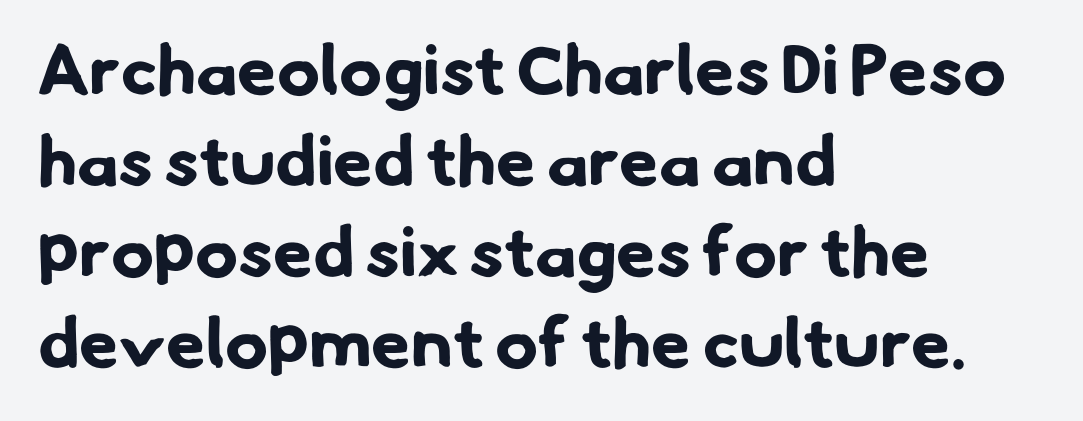
The image shows 71 px bold sans-serif type; set left-aligned, normal line spacing (1.28x), normal letter spacing, not underlined; low stroke contrast and a small x-height.
